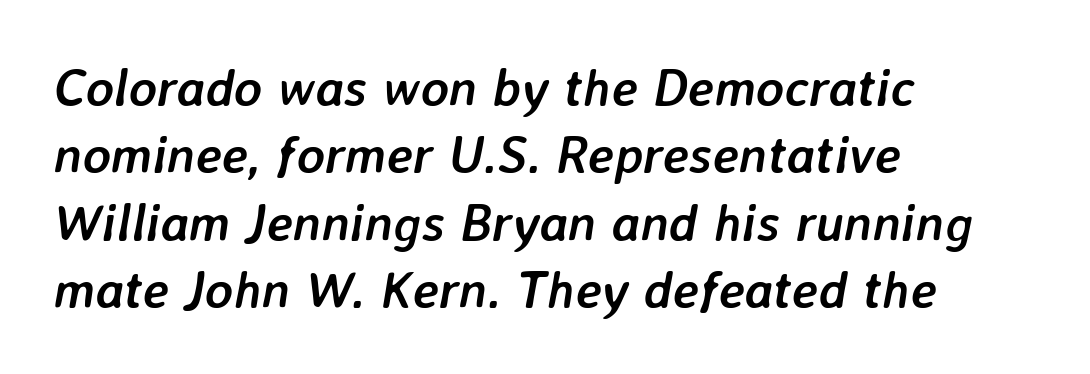
Q: Is the text bold? A: Yes.
Q: Is the text italic (slanted)? A: Yes, it leans right by about 7 degrees.
Q: Is the text underlined? A: No.
Q: How is the paragraph aligned? A: Left-aligned.
Q: Is the spacing between letters normal or unusually wide? A: Normal.
Q: Is the spacing between lines tight, normal or loose? A: Normal.
Q: Width (condensed, normal, or wide)? A: Normal.
Q: Stroke contrast? A: Low.
Q: x-height? A: Medium.
Q: Monospaced? A: No.
